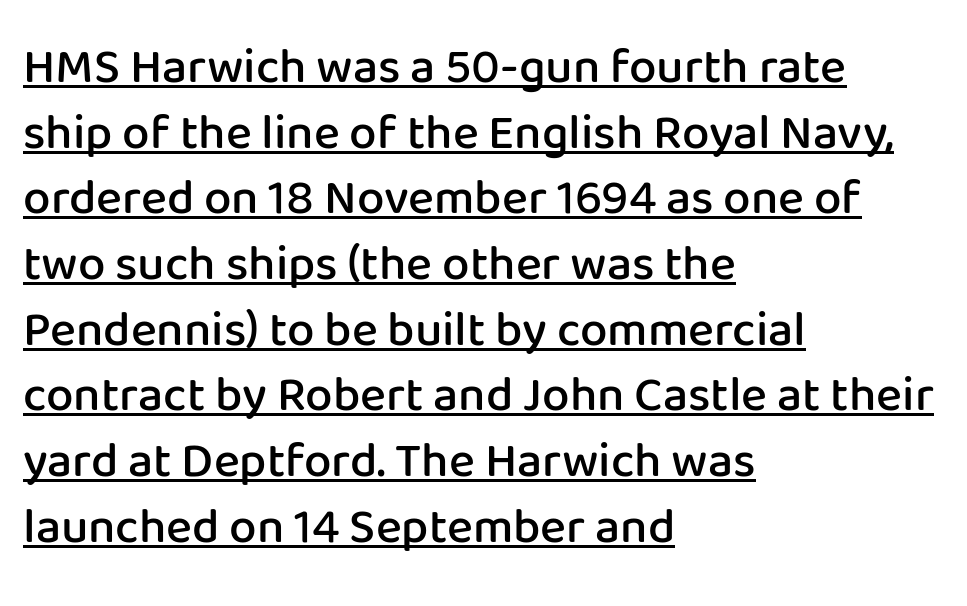
The image shows 49 px semibold sans-serif type, upright; set left-aligned, normal line spacing (1.34x), normal letter spacing, underlined; low stroke contrast and a medium x-height.
